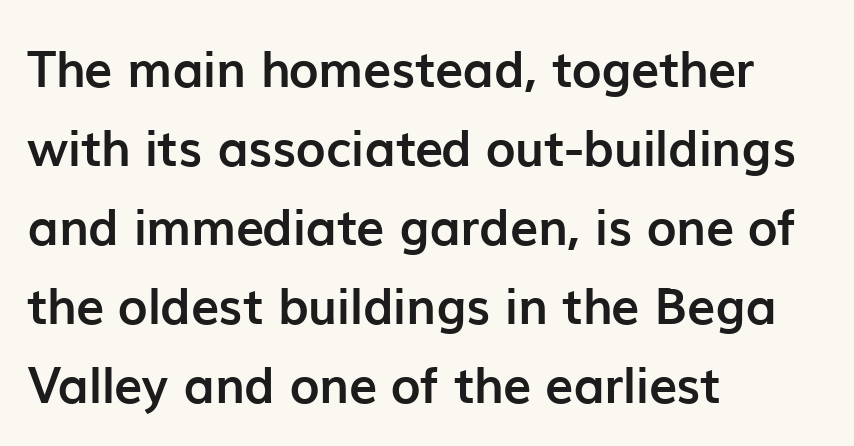
Q: Is the text bold? A: Yes.
Q: Is the text italic (slanted)? A: No, it is upright.
Q: Is the typeface a serif or a sans-serif typeface? A: Sans-serif.
Q: Is the text underlined? A: No.
Q: How is the paragraph aligned? A: Left-aligned.
Q: Is the spacing between letters normal or unusually wide? A: Normal.
Q: Is the spacing between lines tight, normal or loose? A: Normal.
Q: Width (condensed, normal, or wide)? A: Normal.
Q: Stroke contrast? A: Low.
Q: x-height? A: Medium.
Q: Monospaced? A: No.
